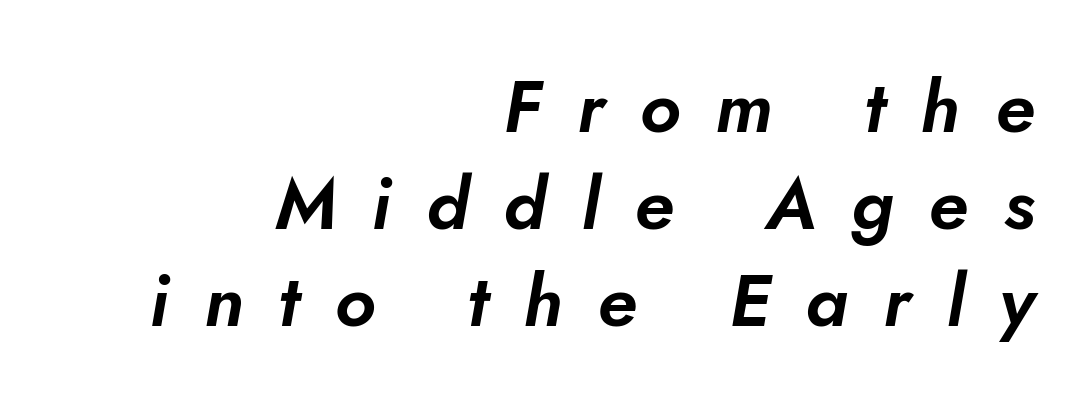
The image shows 73 px sans-serif type; set right-aligned, normal line spacing (1.33x), unusually wide letter spacing (+0.48 em), not underlined; low stroke contrast and a small x-height.
